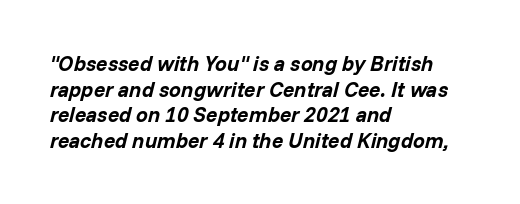
The face used here is rendered with its standard letterfit. Posture: slanted. Summary of weight: heavy, a full bold. Letters rest on an invisible, unmarked baseline. The passage is arranged the way most books set body copy — flush left.
